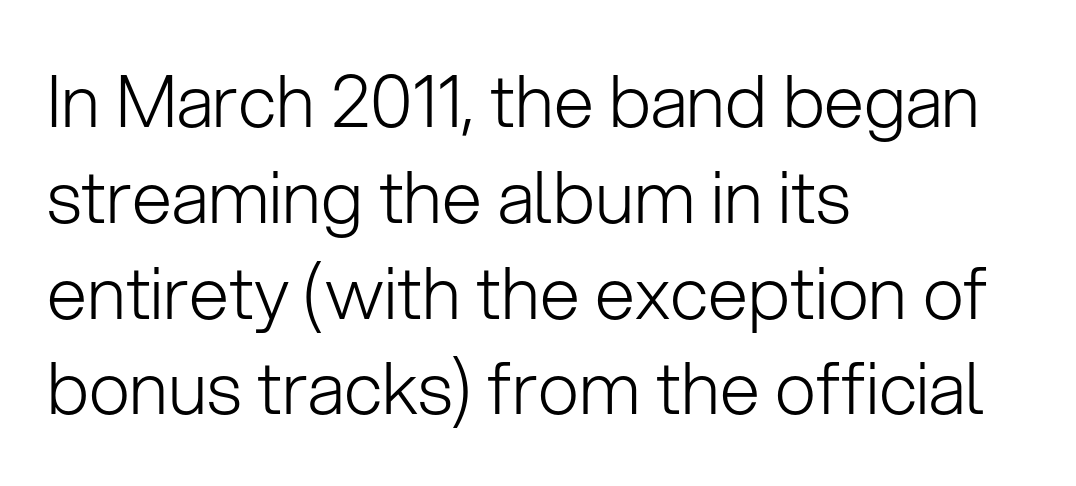
Q: Is the text bold? A: No.
Q: Is the text italic (slanted)? A: No, it is upright.
Q: Is the typeface a serif or a sans-serif typeface? A: Sans-serif.
Q: Is the text underlined? A: No.
Q: How is the paragraph aligned? A: Left-aligned.
Q: Is the spacing between letters normal or unusually wide? A: Normal.
Q: Is the spacing between lines tight, normal or loose? A: Normal.
Q: Width (condensed, normal, or wide)? A: Normal.
Q: Stroke contrast? A: Low.
Q: x-height? A: Medium.
Q: Monospaced? A: No.
